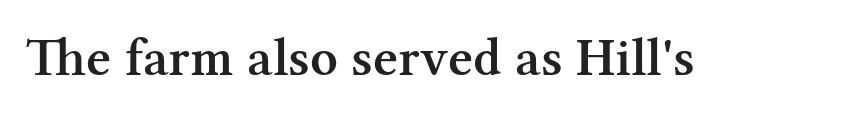
The image shows 54 px semibold serif type, upright; set normal letter spacing, not underlined; medium stroke contrast and a medium x-height.
